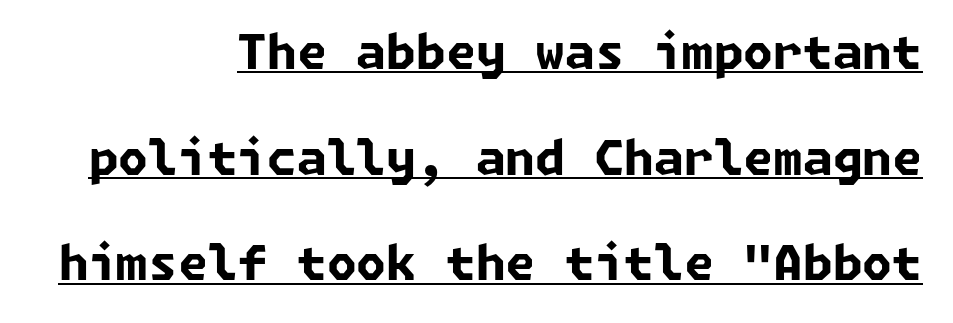
{"serif": "no", "bold": "yes", "weight": "bold", "width": "normal", "stroke_contrast": "low", "x_height": "medium", "underline": "yes", "align": "right", "line_spacing": "loose", "line_spacing_ratio": 2.2, "letter_spacing": "normal", "letter_spacing_em": 0.0, "glyph_px": 48}
